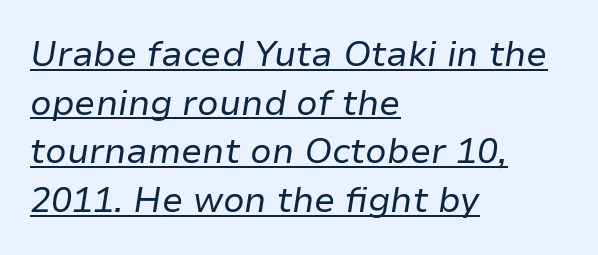
Q: Is the text bold? A: No.
Q: Is the text italic (slanted)? A: Yes, it leans right by about 9 degrees.
Q: Is the text underlined? A: Yes.
Q: How is the paragraph aligned? A: Left-aligned.
Q: Is the spacing between letters normal or unusually wide? A: Normal.
Q: Is the spacing between lines tight, normal or loose? A: Normal.
Q: Width (condensed, normal, or wide)? A: Normal.
Q: Stroke contrast? A: Low.
Q: x-height? A: Medium.
Q: Monospaced? A: No.
